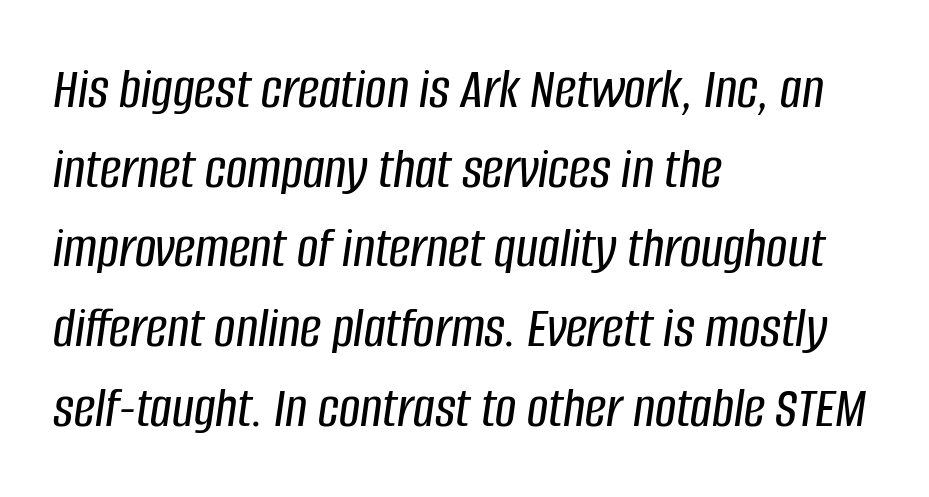
This is oblique type, the kind used for emphasis or titles. The letterforms sit shoulder to shoulder at normal distance. Casual observation: everything's shoved over to the left. Decoration check: the copy has no underline. The vertical gap from one line to the next is medium. You could not count columns in this text — the font is proportionally spaced.
